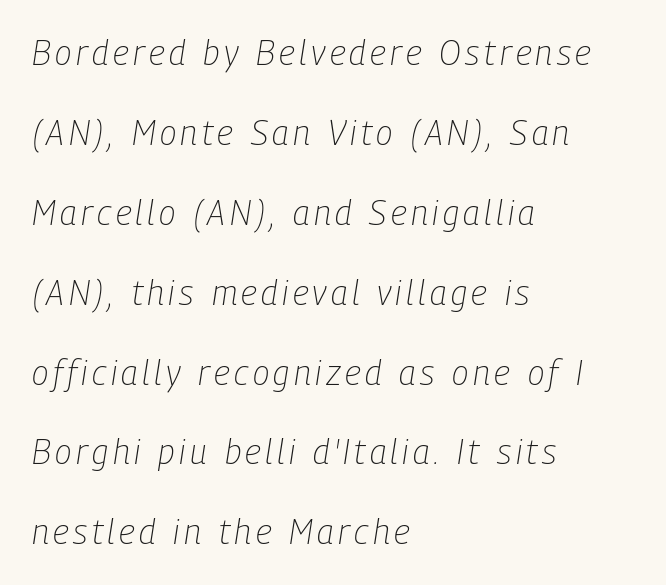
{"italic": "yes", "lean": "right", "slant_degrees": 9, "bold": "no", "weight": "light", "width": "condensed", "stroke_contrast": "low", "x_height": "medium", "monospaced": "no", "underline": "no", "align": "left", "line_spacing": "loose", "line_spacing_ratio": 2.35, "glyph_px": 34}
